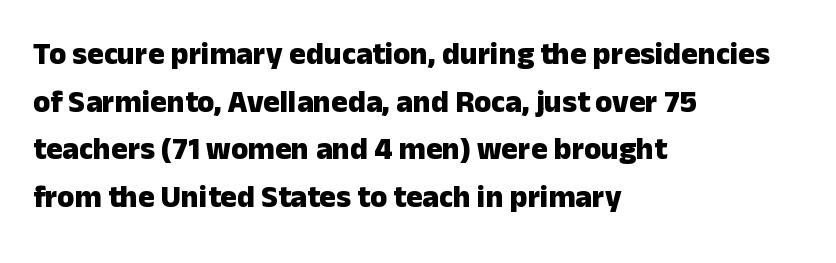
The letters stand straight up with perfectly vertical stems. This block has exactly the height ordinary leading produces. The letterforms sit shoulder to shoulder at normal distance. Letterform terminals end flat and unadorned throughout the passage. Emphasis by weight is at full strength: bold. Do the characters align in a grid? No, the font is proportional.
